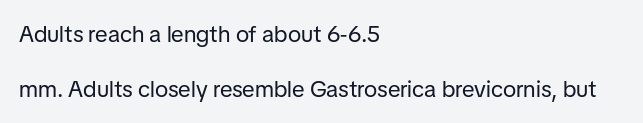
It's the straight-up-and-down kind of type. The lines are quadded left. Words float on clear page, feet unadorned. Between one letter and the next there's only the usual sliver of space.
